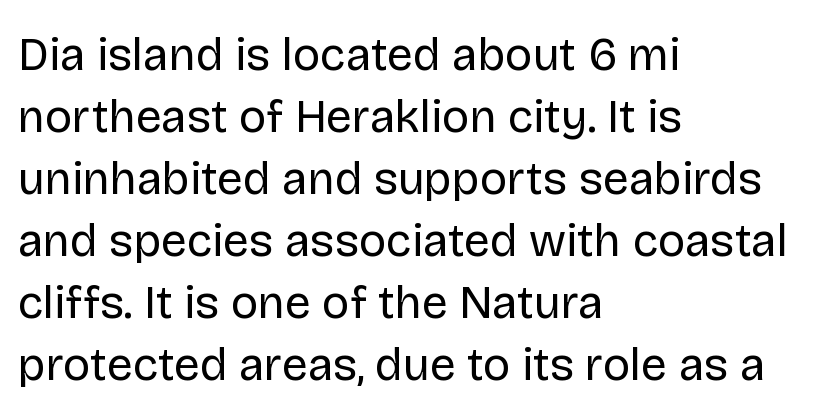
The image shows 46 px regular-weight sans-serif type, upright; set left-aligned, normal line spacing (1.35x), normal letter spacing, not underlined; low stroke contrast and a large x-height.
